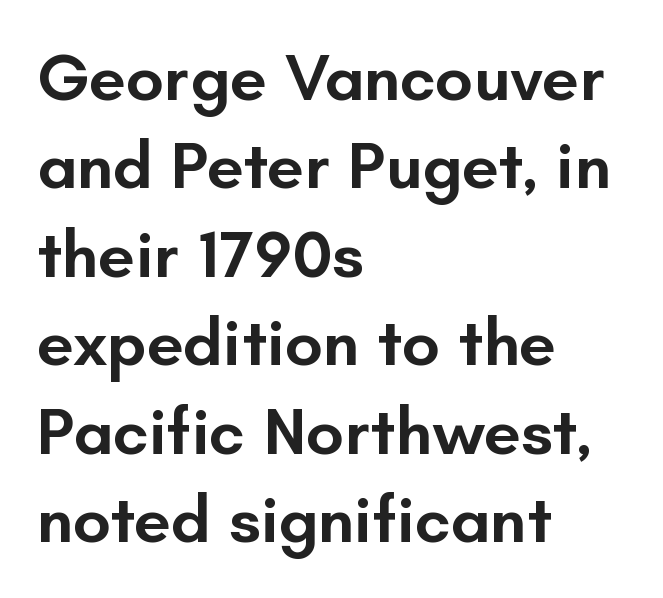
{"serif": "no", "italic": "no", "bold": "semi", "weight": "semibold", "width": "normal", "stroke_contrast": "low", "x_height": "small", "monospaced": "no", "underline": "no", "align": "left", "line_spacing": "normal", "line_spacing_ratio": 1.32, "letter_spacing": "normal", "letter_spacing_em": 0.0, "glyph_px": 67}
